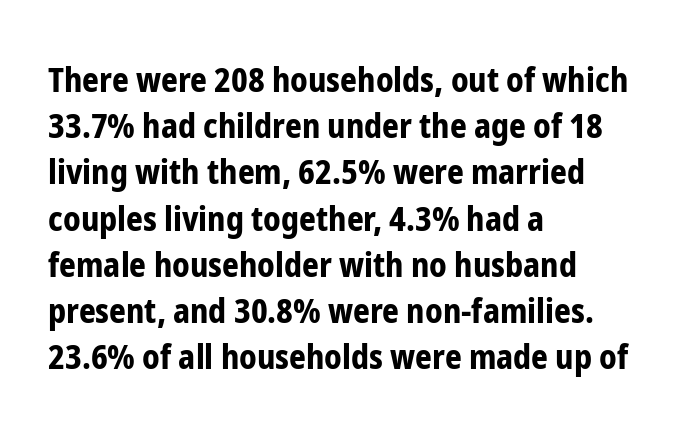
Q: Is the text bold? A: Yes.
Q: Is the text italic (slanted)? A: No, it is upright.
Q: Is the typeface a serif or a sans-serif typeface? A: Sans-serif.
Q: Is the text underlined? A: No.
Q: How is the paragraph aligned? A: Left-aligned.
Q: Is the spacing between letters normal or unusually wide? A: Normal.
Q: Is the spacing between lines tight, normal or loose? A: Normal.
Q: Width (condensed, normal, or wide)? A: Condensed.
Q: Stroke contrast? A: Low.
Q: x-height? A: Medium.
Q: Monospaced? A: No.
